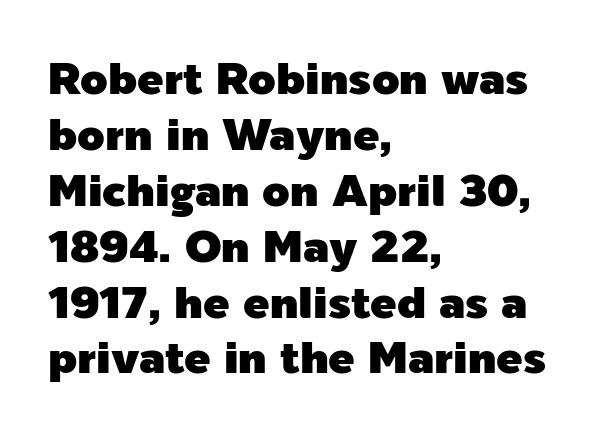
Horizontally, the lines are justified to the leading edge only. Plain, unruled lines of type. Compared with typical paragraphs, the rows here are spaced about the same. Is this a sans? Yes — the strokes have no serifs. Inter-character spacing is left at the font's built-in metrics. Spacing verdict: proportional, widths tailored to each character.
